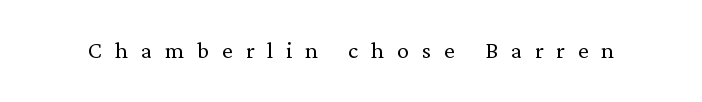
Q: Is the text bold? A: No.
Q: Is the text italic (slanted)? A: No, it is upright.
Q: Is the typeface a serif or a sans-serif typeface? A: Serif.
Q: Is the text underlined? A: No.
Q: Is the spacing between letters normal or unusually wide? A: Unusually wide.
Q: Width (condensed, normal, or wide)? A: Normal.
Q: Stroke contrast? A: Low.
Q: x-height? A: Medium.
Q: Monospaced? A: No.
